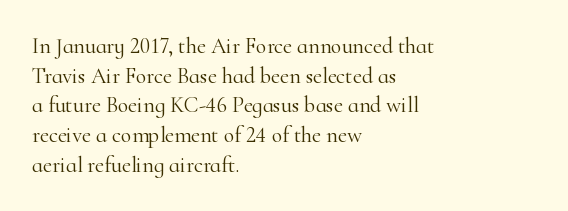
Unmarked baselines from the first word to the last. The designer left line spacing at the default. The rendering anchors every line to the left-hand side. The gaps between neighbouring characters are ordinary and unremarkable. The type sits square on the baseline with zero lean.
